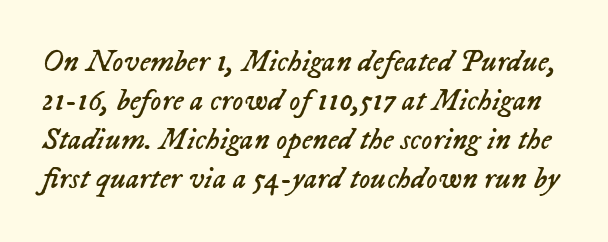
The image shows 31 px regular-weight type, italic (leaning right); set normal line spacing (1.26x), normal letter spacing, not underlined; low stroke contrast and a medium x-height.
